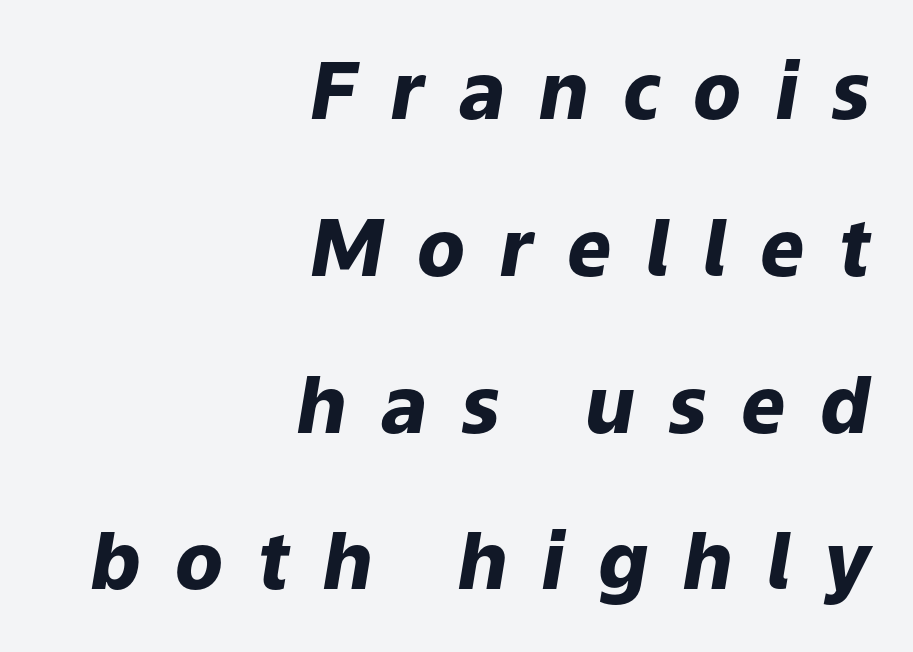
The image shows 78 px heavy type, italic (leaning right); set right-aligned, loose line spacing (2.01x), unusually wide letter spacing (+0.44 em), not underlined; low stroke contrast and a medium x-height.
